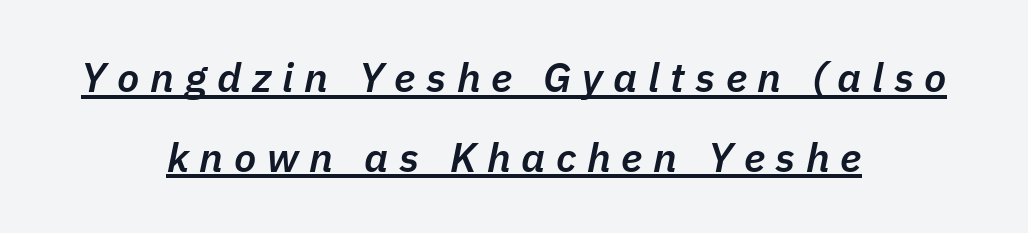
Baseline-to-baseline distance is far greater than the letter height. The passage shown is typed in a proportional face where columns would drift. This sample is center-justified, so both line endings float freely. Each word looks stretched out because of the extra space between its letters. Somebody hit Ctrl+U on this one — the words are underlined. Notice the strokes are somewhat thickened but not fully heavy: this is a semibold.
